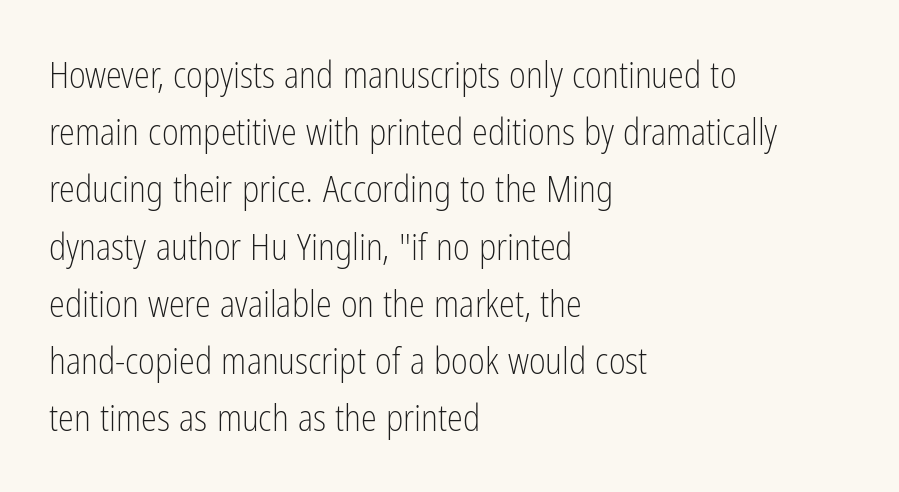
{"serif": "no", "italic": "no", "bold": "no", "weight": "light", "width": "condensed", "stroke_contrast": "low", "x_height": "medium", "monospaced": "no", "underline": "no", "align": "left", "line_spacing": "normal", "line_spacing_ratio": 1.59, "letter_spacing": "normal", "letter_spacing_em": 0.0, "glyph_px": 36}
